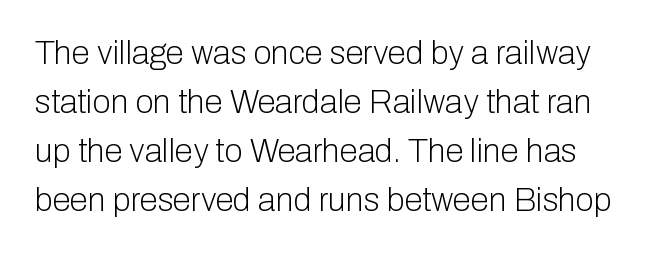
Q: Is the text bold? A: No.
Q: Is the text italic (slanted)? A: No, it is upright.
Q: Is the typeface a serif or a sans-serif typeface? A: Sans-serif.
Q: Is the text underlined? A: No.
Q: Is the spacing between letters normal or unusually wide? A: Normal.
Q: Is the spacing between lines tight, normal or loose? A: Normal.
Q: Width (condensed, normal, or wide)? A: Normal.
Q: Stroke contrast? A: Low.
Q: x-height? A: Medium.
Q: Monospaced? A: No.
